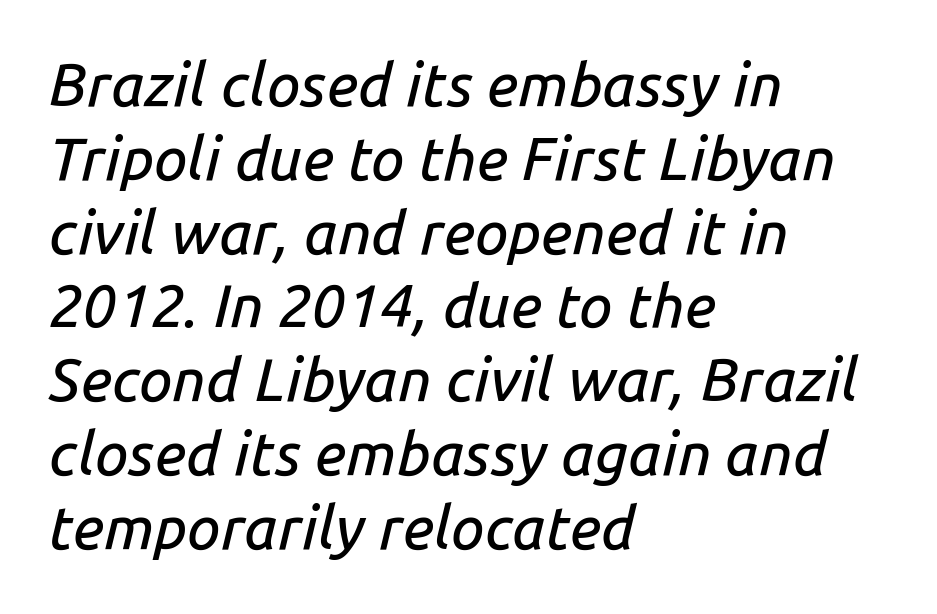
The image shows 60 px text type, italic (leaning right); set left-aligned, line spacing 1.23x, normal letter spacing, not underlined; low stroke contrast and a medium x-height.
